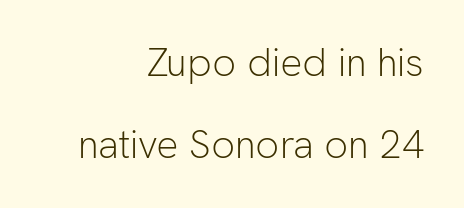
Q: Is the text bold? A: No.
Q: Is the text italic (slanted)? A: No, it is upright.
Q: Is the typeface a serif or a sans-serif typeface? A: Sans-serif.
Q: Is the text underlined? A: No.
Q: How is the paragraph aligned? A: Right-aligned.
Q: Is the spacing between letters normal or unusually wide? A: Normal.
Q: Is the spacing between lines tight, normal or loose? A: Loose.
Q: Width (condensed, normal, or wide)? A: Normal.
Q: Stroke contrast? A: Low.
Q: x-height? A: Medium.
Q: Monospaced? A: No.
